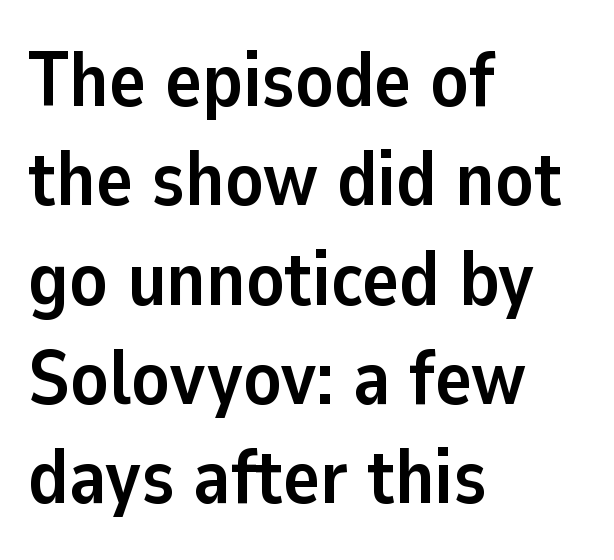
The passage shown is emphatically bold. These lines are composed in type without serifs. Honestly, there is no underline to notice here at all. All the whitespace from short lines collects on the right. Upright lettering throughout. The rendering uses natural spacing where letterforms have individual widths.
